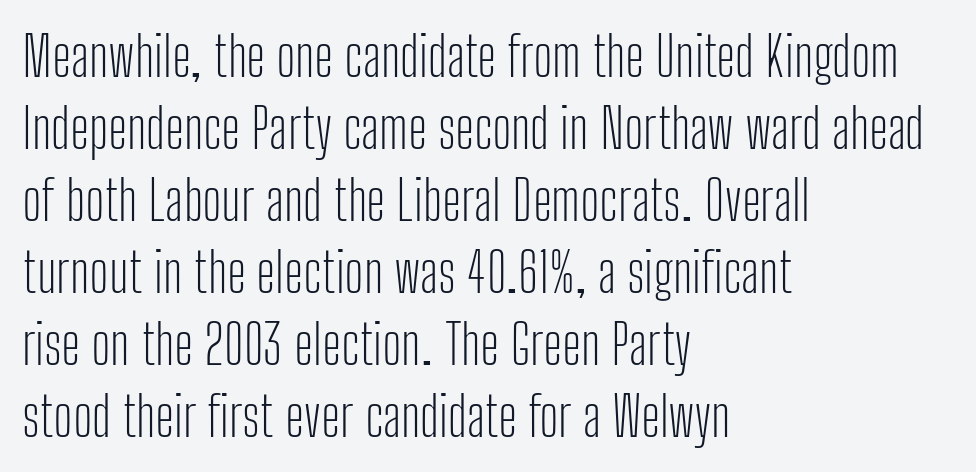
Upright lettering throughout. Varying glyph widths throughout — classic text-font behaviour. Evenly set lines give the paragraph a standard silhouette. Words appear dense and cohesive because spacing is normal. Caption: multi-line text, flush left, ragged right. The typeface has the unassuming heft of standard copy or less.
